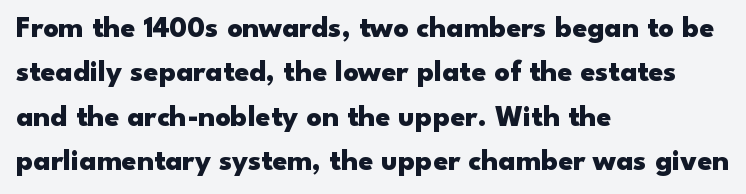
Q: Is the text bold? A: Yes.
Q: Is the text italic (slanted)? A: No, it is upright.
Q: Is the typeface a serif or a sans-serif typeface? A: Sans-serif.
Q: Is the text underlined? A: No.
Q: How is the paragraph aligned? A: Left-aligned.
Q: Is the spacing between letters normal or unusually wide? A: Normal.
Q: Is the spacing between lines tight, normal or loose? A: Normal.
Q: Width (condensed, normal, or wide)? A: Wide.
Q: Stroke contrast? A: Low.
Q: x-height? A: Small.
Q: Monospaced? A: No.
